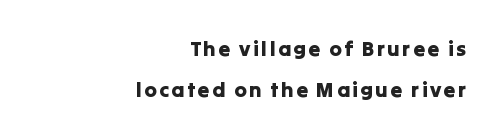
Q: Is the text italic (slanted)? A: No, it is upright.
Q: Is the text underlined? A: No.
Q: How is the paragraph aligned? A: Right-aligned.
Q: Is the spacing between lines tight, normal or loose? A: Loose.
